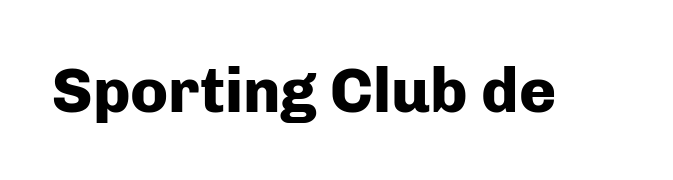
Set as a true bold cut, around the 700 mark. The typography opts for an upright posture over an oblique one. Check where the strokes stop: nothing finishes them off — pure sans. Spacing verdict: proportional, widths tailored to each character.
